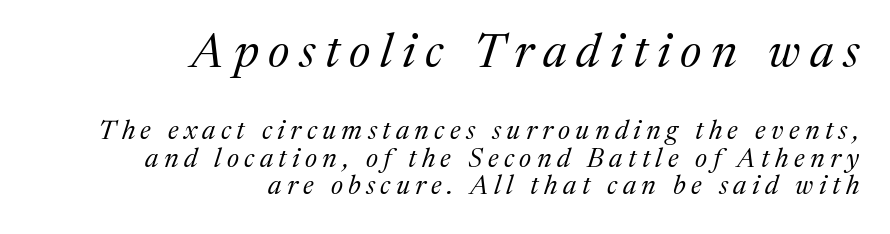
The image shows 48 px regular-weight serif type, italic (leaning right); set right-aligned, tight line spacing (1.03x), unusually wide letter spacing (+0.2 em), not underlined; the first (top) block is 1.78x larger; medium stroke contrast and a medium x-height.
